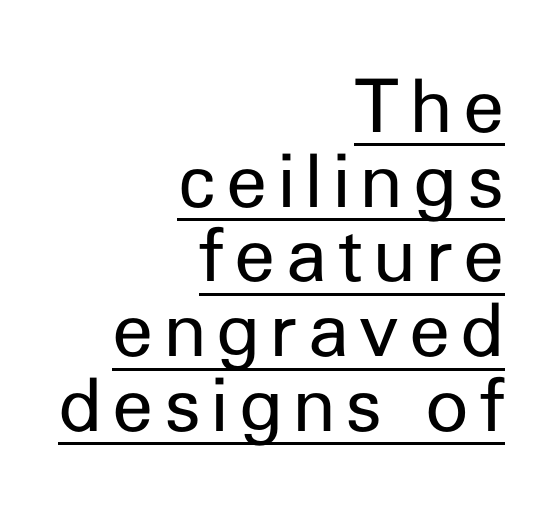
{"serif": "no", "italic": "no", "bold": "no", "weight": "regular", "width": "normal", "stroke_contrast": "low", "x_height": "medium", "monospaced": "no", "underline": "yes", "align": "right", "line_spacing": "tight", "line_spacing_ratio": 1.01, "glyph_px": 74}
